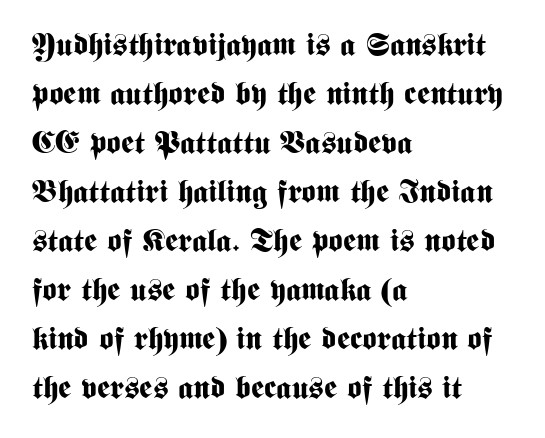
Quick note: underline off. Weight check: bold — yes, fully. Every character sits straight up, as roman type does. You could not count columns in this text — the font is proportionally spaced. The passage is arranged the way most books set body copy — flush left. The rendering keeps characters at their native spacing.
